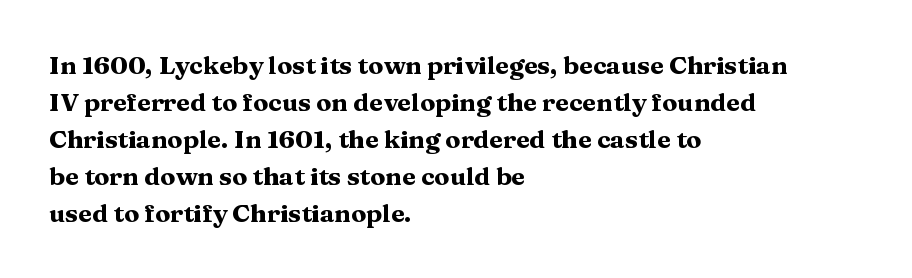
Q: Is the text bold? A: Yes.
Q: Is the text italic (slanted)? A: No, it is upright.
Q: Is the text underlined? A: No.
Q: How is the paragraph aligned? A: Left-aligned.
Q: Is the spacing between letters normal or unusually wide? A: Normal.
Q: Is the spacing between lines tight, normal or loose? A: Normal.
